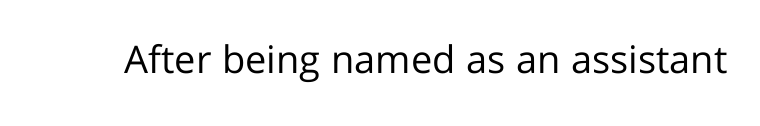
{"serif": "no", "italic": "no", "bold": "no", "weight": "regular", "width": "normal", "stroke_contrast": "low", "x_height": "medium", "monospaced": "no", "underline": "no", "letter_spacing": "normal", "letter_spacing_em": 0.0, "glyph_px": 38}
